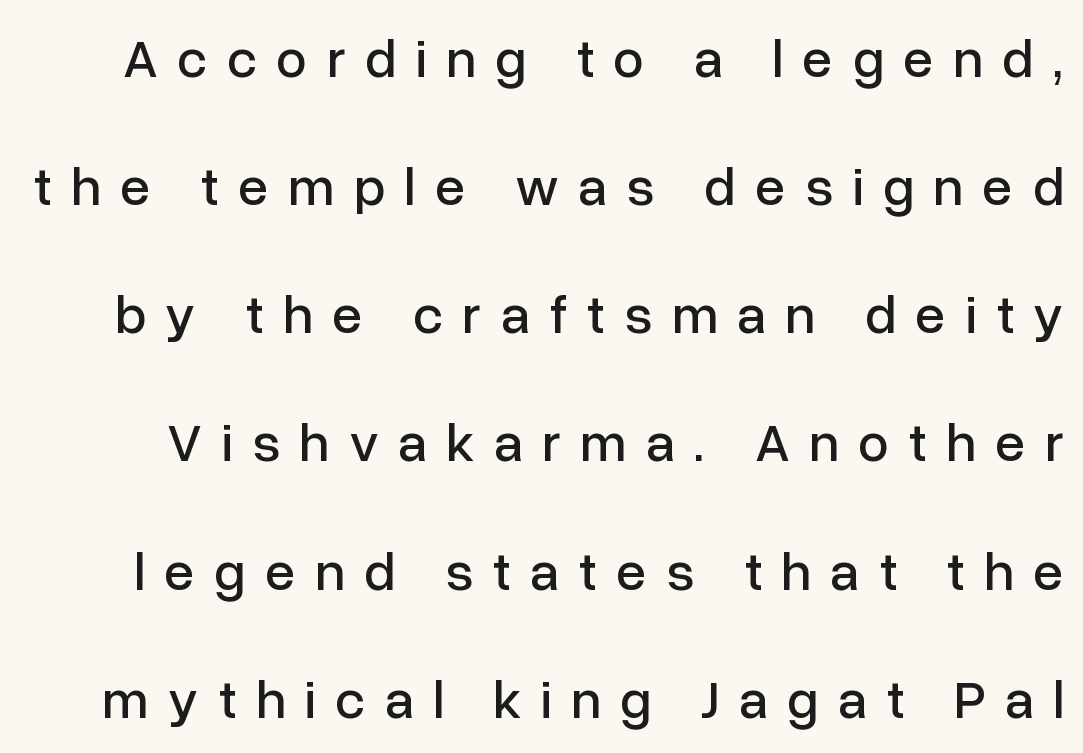
The image shows 55 px sans-serif type, upright; set loose line spacing (2.33x), unusually wide letter spacing (+0.35 em), not underlined; low stroke contrast and a medium x-height.
